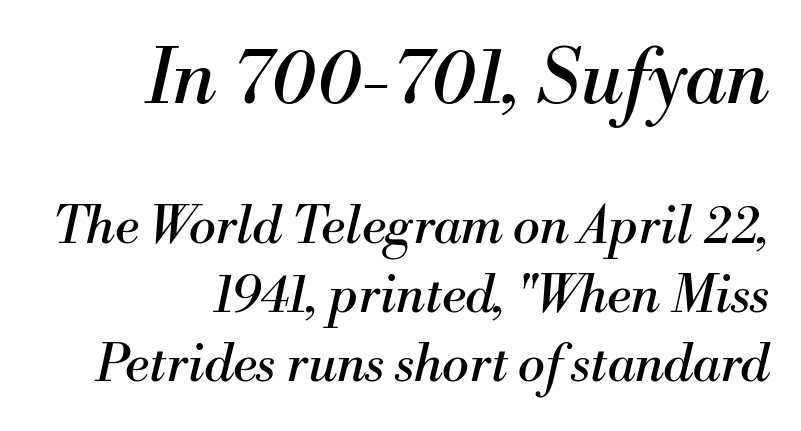
Q: Is the text bold? A: No.
Q: Is the text italic (slanted)? A: Yes, it leans right by about 13 degrees.
Q: Is the typeface a serif or a sans-serif typeface? A: Serif.
Q: Is the text underlined? A: No.
Q: How is the paragraph aligned? A: Right-aligned.
Q: Is the spacing between letters normal or unusually wide? A: Normal.
Q: Is the spacing between lines tight, normal or loose? A: Normal.
Q: Which block of text is set in a larger size, the first (top) or the second (bottom)? A: The first (top) one.
Q: Width (condensed, normal, or wide)? A: Normal.
Q: Stroke contrast? A: Medium.
Q: x-height? A: Small.
Q: Monospaced? A: No.
